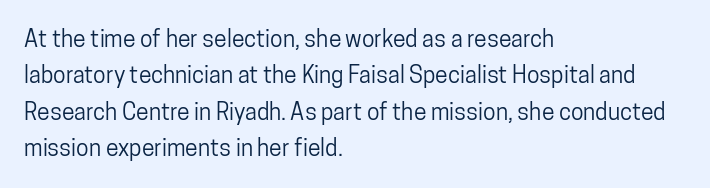
Q: Is the text italic (slanted)? A: No, it is upright.
Q: Is the text underlined? A: No.
Q: How is the paragraph aligned? A: Left-aligned.
Q: Is the spacing between letters normal or unusually wide? A: Normal.
Q: Is the spacing between lines tight, normal or loose? A: Normal.
